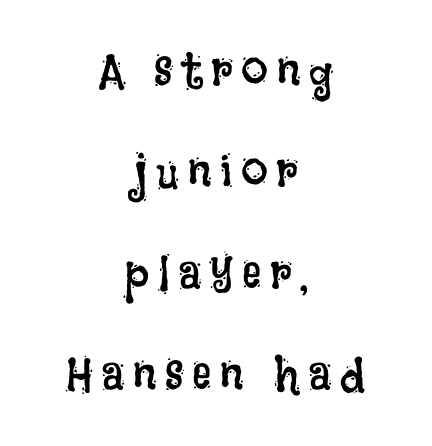
The image shows 48 px regular-weight, condensed type, upright; set centered, loose line spacing (2.11x), not underlined; low stroke contrast and a large x-height.
